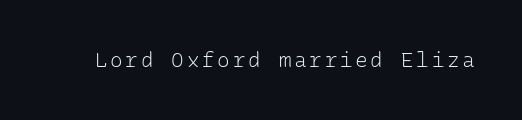
Q: Is the text bold? A: No.
Q: Is the text italic (slanted)? A: No, it is upright.
Q: Is the text underlined? A: No.
